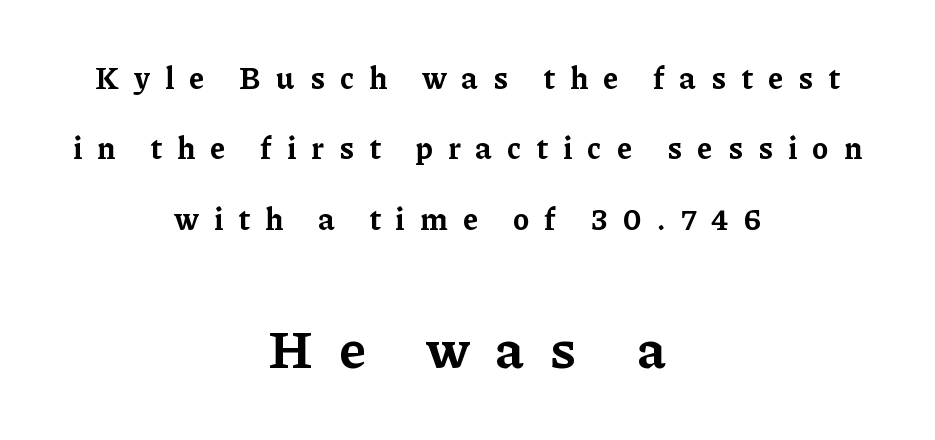
{"serif": "yes", "italic": "no", "bold": "yes", "weight": "bold", "width": "normal", "stroke_contrast": "low", "x_height": "medium", "monospaced": "no", "underline": "no", "align": "center", "line_spacing": "loose", "line_spacing_ratio": 2.27, "letter_spacing": "wide", "letter_spacing_em": 0.49, "larger_block": "second", "size_ratio": 1.74, "glyph_px": 54}
